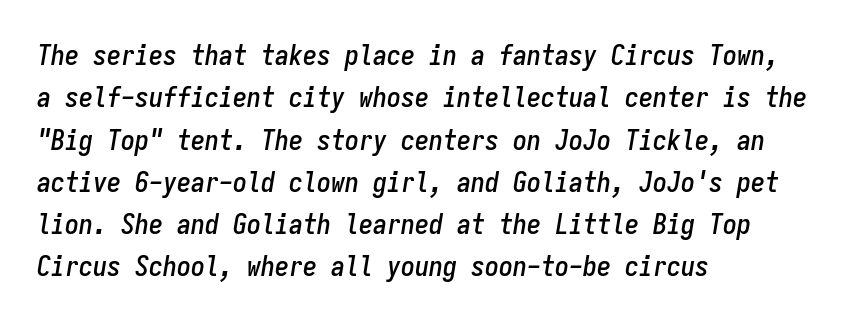
{"italic": "yes", "lean": "right", "slant_degrees": 9, "width": "condensed", "stroke_contrast": "low", "x_height": "medium", "monospaced": "yes", "underline": "no", "align": "left", "line_spacing": "normal", "line_spacing_ratio": 1.51, "letter_spacing": "normal", "letter_spacing_em": 0.0, "glyph_px": 28}
